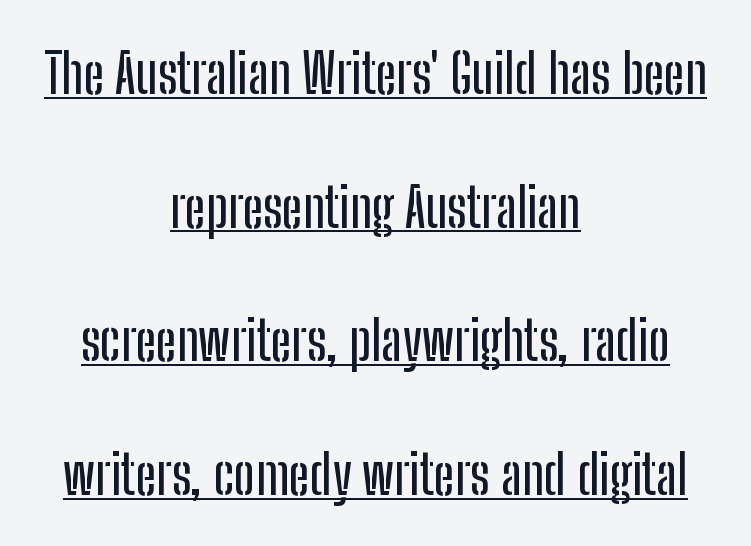
A typesetter would mark this as roman, not italic. Varying glyph widths throughout — classic text-font behaviour. If you measured baseline to baseline, you'd find a long distance. The letters carry no serifs — their stems end cleanly without finishing strokes. You could call the tracking neutral — neither tight nor loose. These characters rest on top of a visible drawn line.
